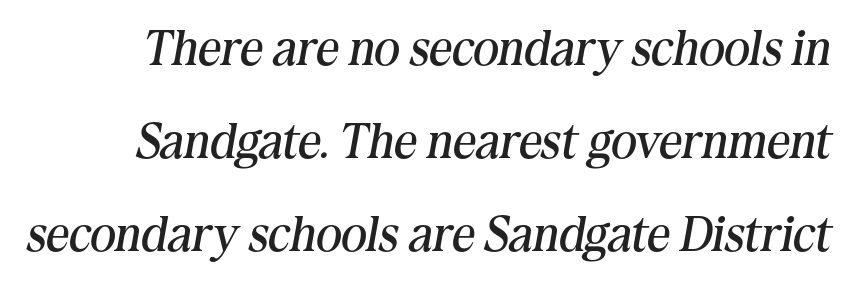
{"serif": "yes", "italic": "yes", "lean": "right", "slant_degrees": 10, "bold": "no", "weight": "regular", "width": "normal", "stroke_contrast": "medium", "x_height": "medium", "monospaced": "no", "underline": "no", "line_spacing_ratio": 1.86, "letter_spacing": "normal", "letter_spacing_em": 0.0, "glyph_px": 50}
